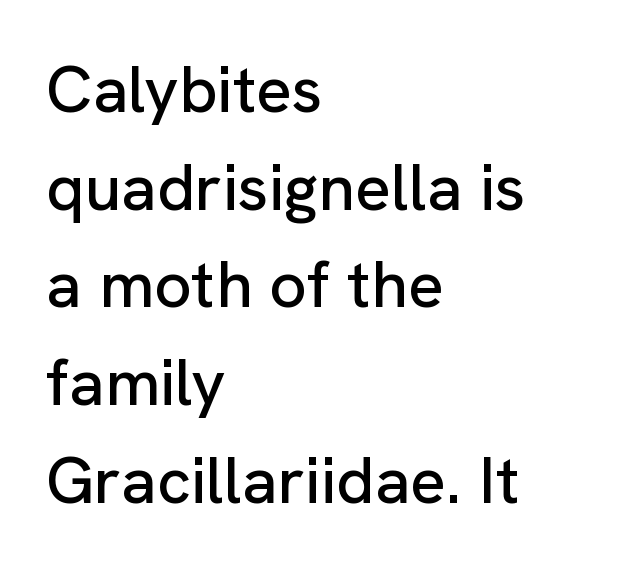
{"serif": "no", "italic": "no", "width": "normal", "stroke_contrast": "low", "x_height": "medium", "monospaced": "no", "underline": "no", "align": "left", "line_spacing": "normal", "line_spacing_ratio": 1.48, "letter_spacing": "normal", "letter_spacing_em": 0.0, "glyph_px": 66}
